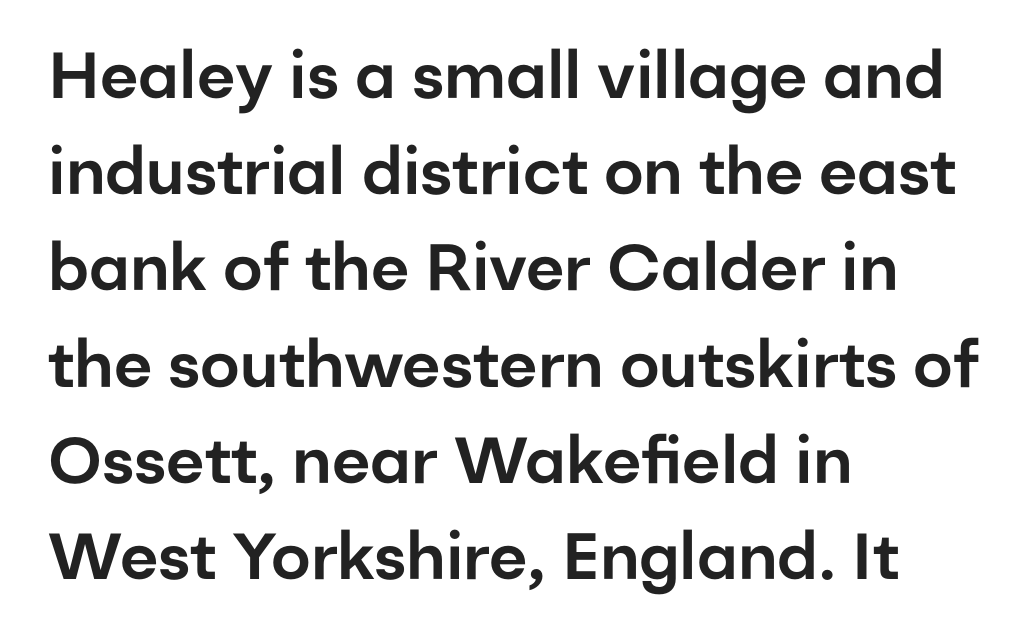
{"serif": "no", "italic": "no", "width": "normal", "stroke_contrast": "low", "x_height": "medium", "monospaced": "no", "underline": "no", "align": "left", "line_spacing": "normal", "line_spacing_ratio": 1.48, "letter_spacing": "normal", "letter_spacing_em": 0.0, "glyph_px": 65}
